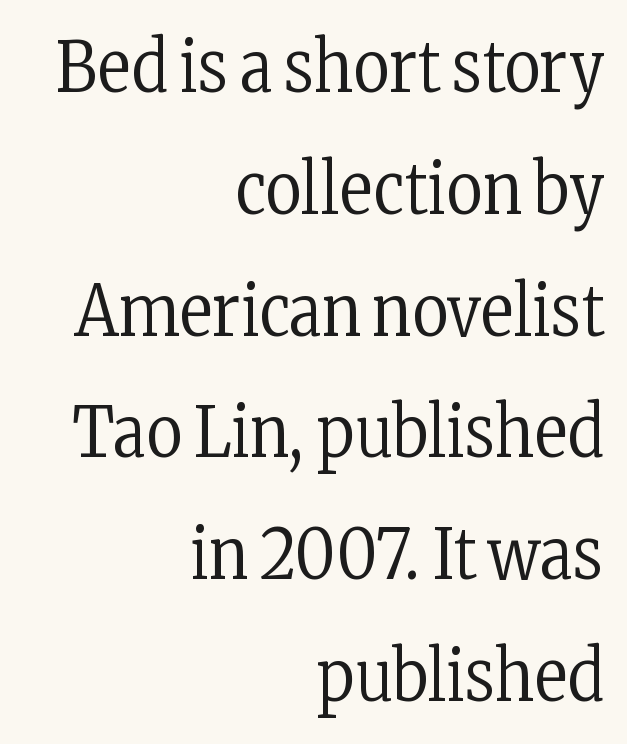
{"serif": "yes", "italic": "no", "bold": "no", "weight": "regular", "width": "condensed", "stroke_contrast": "low", "x_height": "medium", "monospaced": "no", "underline": "no", "align": "right", "line_spacing_ratio": 1.74, "letter_spacing": "normal", "letter_spacing_em": 0.0, "glyph_px": 70}
